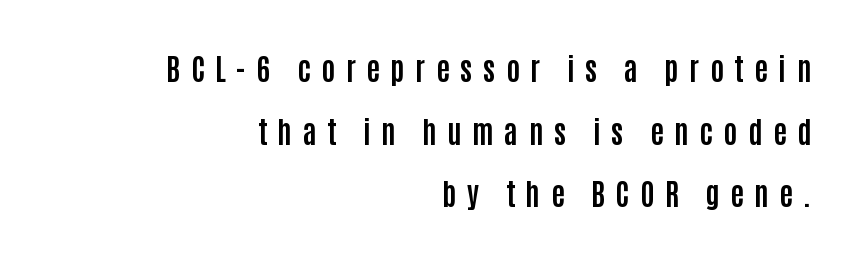
These words are printed bold, with thick strokes throughout. The letters stand straight up with perfectly vertical stems. Unlike a traditional serif, this face leaves its strokes unadorned. Does extra space separate the letters? Yes, quite a lot of it.
